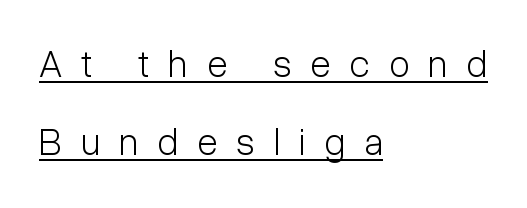
The image shows 38 px light, condensed sans-serif type, upright; set left-aligned, loose line spacing (2.05x), unusually wide letter spacing (+0.5 em), underlined; low stroke contrast and a medium x-height.
